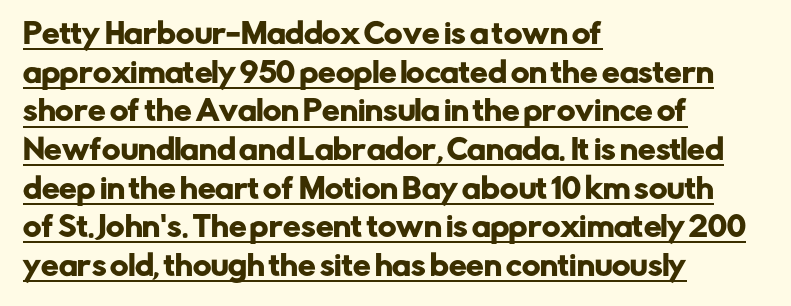
Each line starts at the same left margin while the right side varies. The letters stand straight up with perfectly vertical stems. The face used here is a sans, in the tradition of grotesques and geometrics. Successive baselines arrive at the customary interval.
